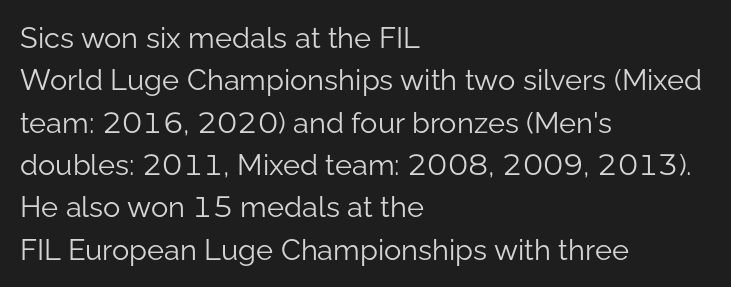
The image shows 29 px light sans-serif type, upright; set left-aligned, normal line spacing (1.46x), normal letter spacing, not underlined; low stroke contrast and a medium x-height.
